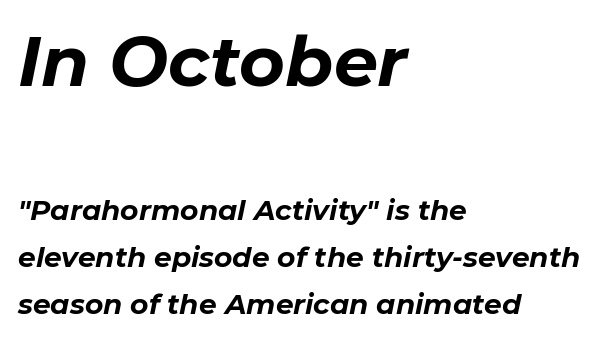
The image shows 70 px bold type, italic (leaning right); set left-aligned, normal line spacing (1.68x), normal letter spacing, not underlined; the first (top) block is 2.5x larger; low stroke contrast and a medium x-height.
